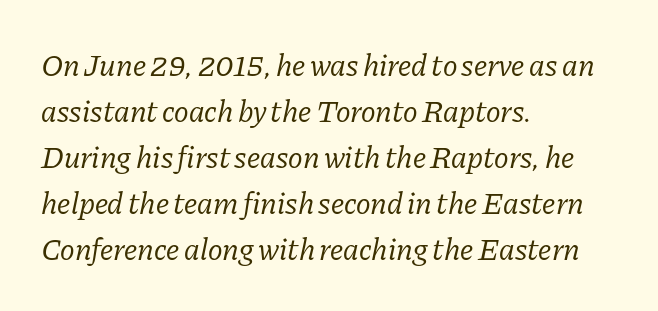
Nothing unusual about the tracking: characters are spaced as the font intends. A clean baseline with only descenders dipping below it. The face used here is seriffed, in the tradition of book romans. Designer's note — italics engaged. The setting favours the left margin, as ordinary paragraphs usually do. A normal amount of white space separates one row of letters from the next.
